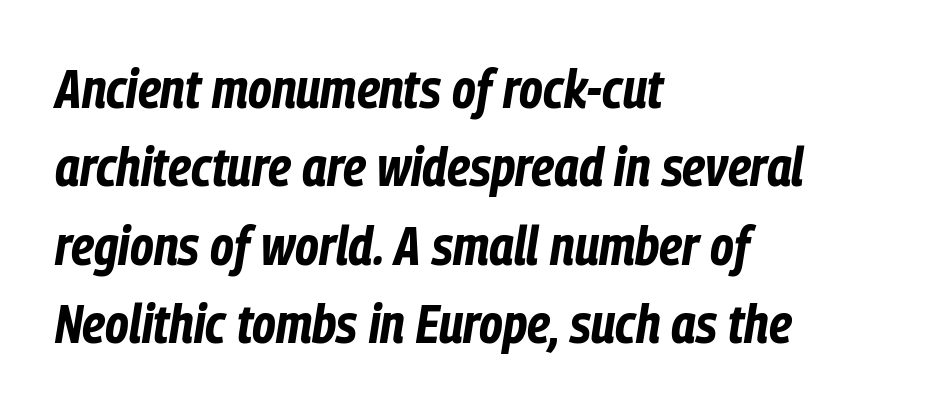
Q: Is the text bold? A: Yes.
Q: Is the text italic (slanted)? A: Yes, it leans right by about 9 degrees.
Q: Is the text underlined? A: No.
Q: How is the paragraph aligned? A: Left-aligned.
Q: Is the spacing between letters normal or unusually wide? A: Normal.
Q: Is the spacing between lines tight, normal or loose? A: Normal.
Q: Width (condensed, normal, or wide)? A: Condensed.
Q: Stroke contrast? A: Low.
Q: x-height? A: Medium.
Q: Monospaced? A: No.
